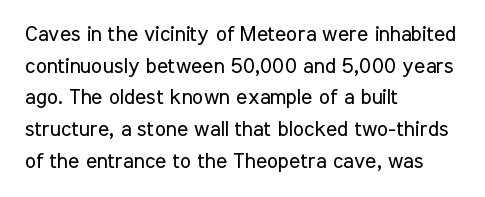
Style check: upright. Leftover space on each line is placed entirely after the last word. The rows are spaced the way most documents space them. The font is comparable to plain body text, perhaps lighter. Honestly, there is no underline to notice here at all. Nobody touched the tracking dial on this one.
